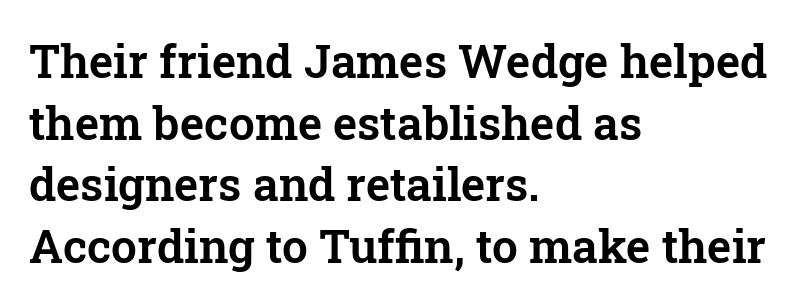
The image shows 46 px serif type, upright; set left-aligned, normal line spacing (1.34x), normal letter spacing, not underlined; low stroke contrast and a medium x-height.
